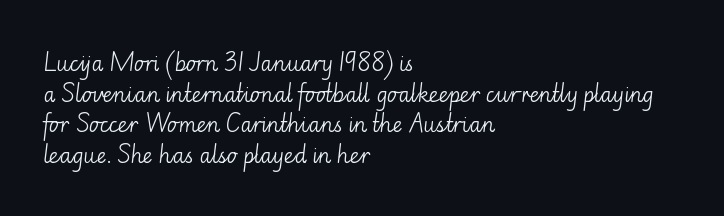
Q: Is the text bold? A: No.
Q: Is the text italic (slanted)? A: Yes.
Q: Is the text underlined? A: No.
Q: How is the paragraph aligned? A: Left-aligned.
Q: Is the spacing between letters normal or unusually wide? A: Normal.
Q: Is the spacing between lines tight, normal or loose? A: Normal.
